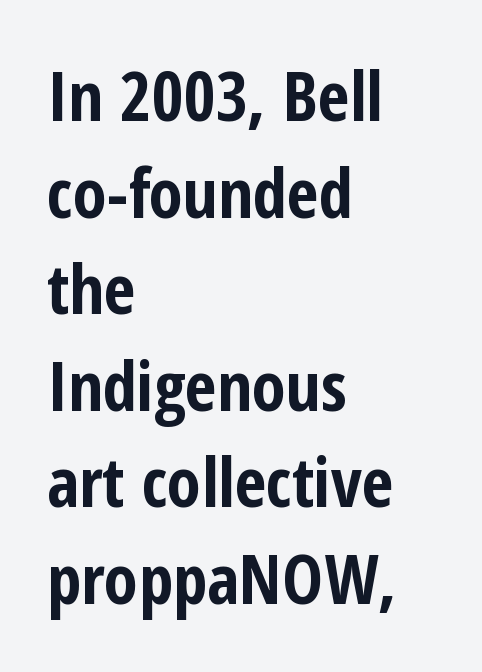
{"serif": "no", "italic": "no", "bold": "yes", "weight": "bold", "width": "condensed", "stroke_contrast": "low", "x_height": "medium", "monospaced": "no", "underline": "no", "align": "left", "line_spacing": "normal", "line_spacing_ratio": 1.4, "letter_spacing": "normal", "letter_spacing_em": 0.0, "glyph_px": 69}
